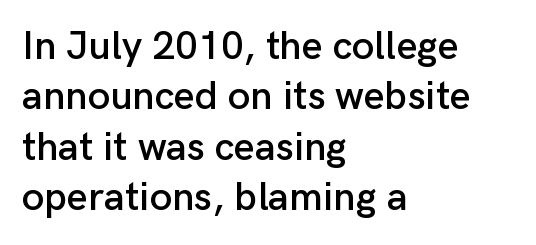
Q: Is the text italic (slanted)? A: No, it is upright.
Q: Is the typeface a serif or a sans-serif typeface? A: Sans-serif.
Q: Is the text underlined? A: No.
Q: How is the paragraph aligned? A: Left-aligned.
Q: Is the spacing between letters normal or unusually wide? A: Normal.
Q: Is the spacing between lines tight, normal or loose? A: Normal.
Q: Width (condensed, normal, or wide)? A: Normal.
Q: Stroke contrast? A: Low.
Q: x-height? A: Medium.
Q: Monospaced? A: No.
